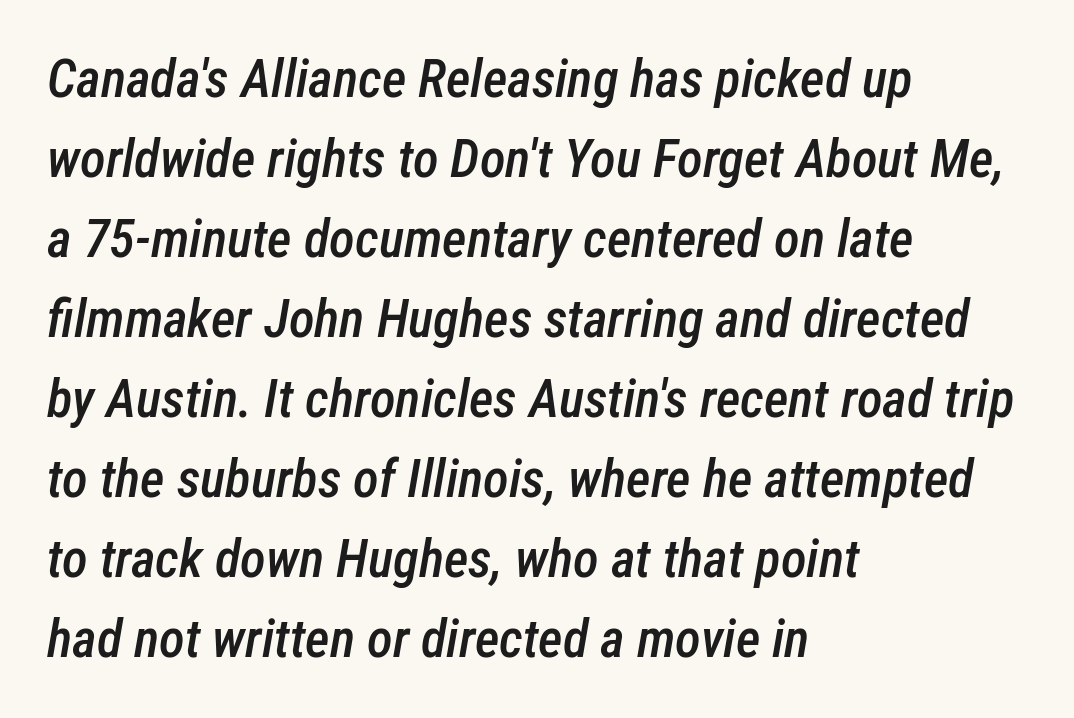
Q: Is the text bold? A: Semi-bold.
Q: Is the text italic (slanted)? A: Yes, it leans right by about 12 degrees.
Q: Is the text underlined? A: No.
Q: How is the paragraph aligned? A: Left-aligned.
Q: Is the spacing between letters normal or unusually wide? A: Normal.
Q: Is the spacing between lines tight, normal or loose? A: Normal.
Q: Width (condensed, normal, or wide)? A: Condensed.
Q: Stroke contrast? A: Low.
Q: x-height? A: Medium.
Q: Monospaced? A: No.
